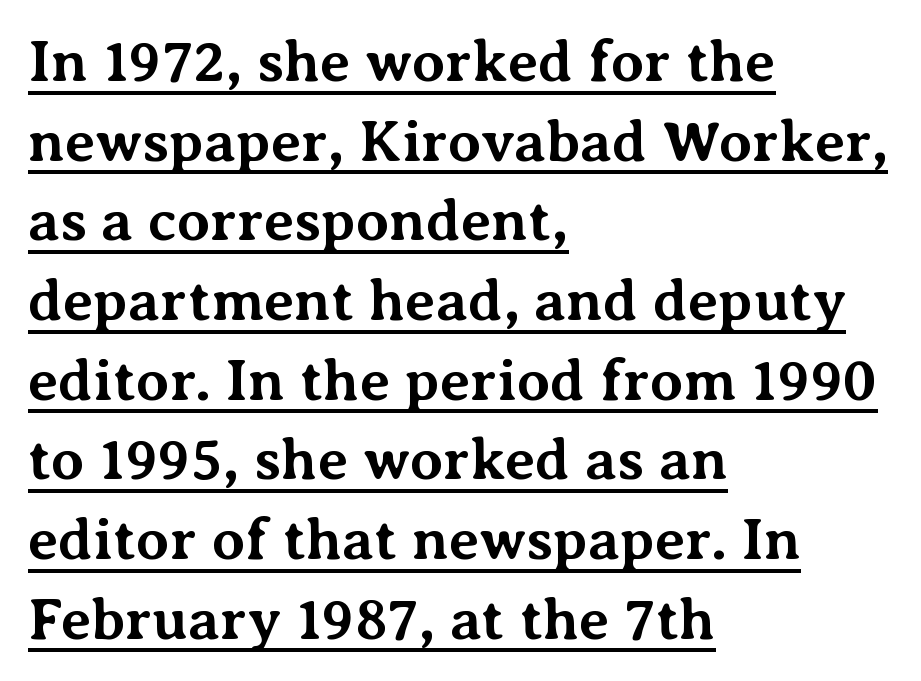
The compositor pushed each line to the left boundary. The letters advance in unequal steps, a hallmark of proportional type. Is there any slant? The stems are plumb. Each line of the rendering has a horizontal stroke beneath the glyphs. The face used here has the dense, thick strokes of a bold. This sample keeps an unexceptional amount of space between lines.
